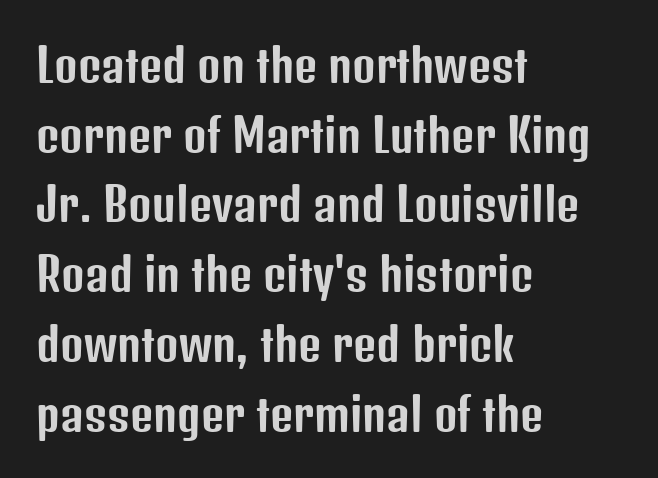
{"serif": "no", "italic": "no", "width": "condensed", "stroke_contrast": "low", "x_height": "medium", "monospaced": "no", "underline": "no", "align": "left", "line_spacing": "normal", "line_spacing_ratio": 1.55, "letter_spacing": "normal", "letter_spacing_em": 0.0, "glyph_px": 45}
